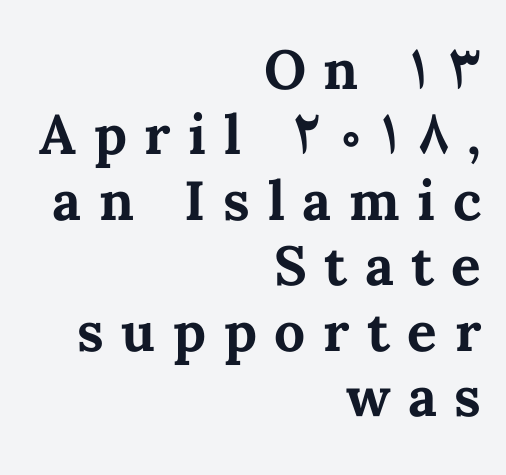
{"italic": "no", "bold": "yes", "weight": "bold", "width": "normal", "stroke_contrast": "medium", "x_height": "medium", "monospaced": "no", "underline": "no", "align": "right", "line_spacing_ratio": 1.19, "letter_spacing": "wide", "letter_spacing_em": 0.32, "glyph_px": 55}
